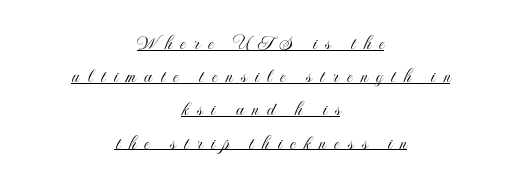
The image shows 21 px text type; set centered, normal line spacing (1.58x), unusually wide letter spacing (+0.4 em), underlined.
